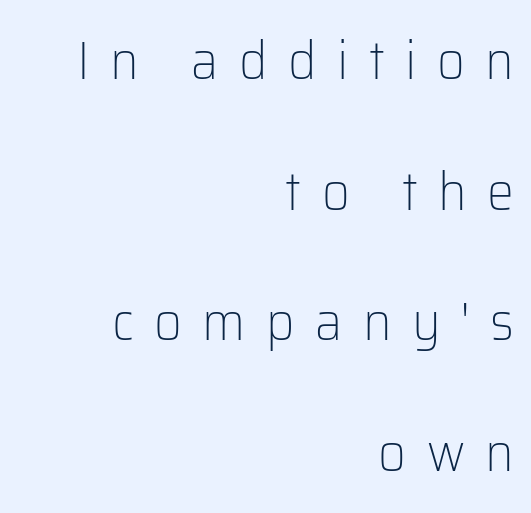
The image shows 54 px light sans-serif type, upright; set right-aligned, loose line spacing (2.42x), unusually wide letter spacing (+0.38 em), not underlined; low stroke contrast and a medium x-height.
